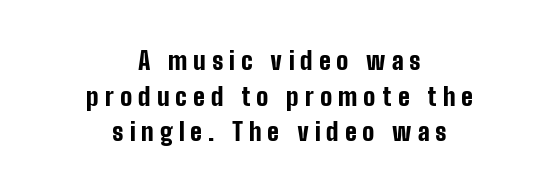
The image shows 25 px bold type, upright; set centered, normal line spacing (1.43x), unusually wide letter spacing (+0.24 em), not underlined.
